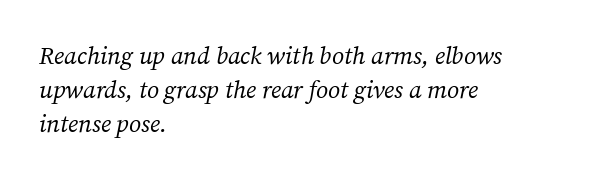
The image shows 24 px text type, italic (leaning right); set left-aligned, normal line spacing (1.41x), normal letter spacing, not underlined.
